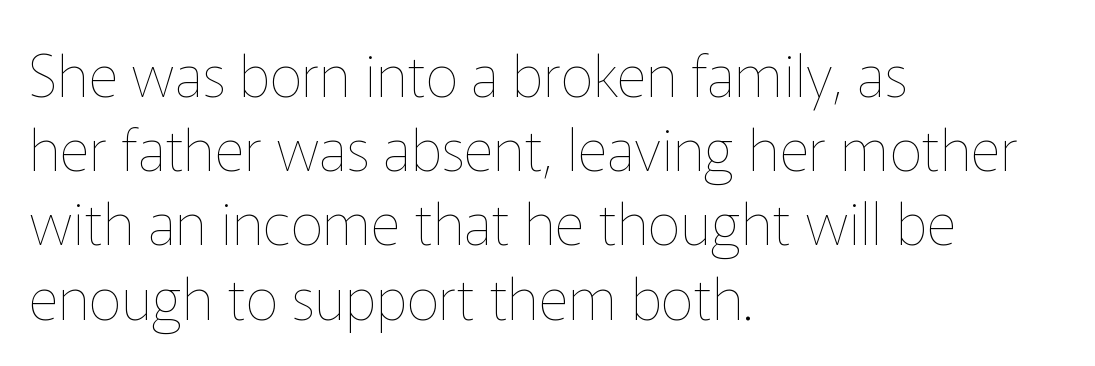
{"italic": "no", "bold": "no", "weight": "thin", "width": "normal", "stroke_contrast": "low", "x_height": "medium", "monospaced": "no", "underline": "no", "align": "left", "line_spacing": "normal", "line_spacing_ratio": 1.28, "letter_spacing": "normal", "letter_spacing_em": 0.0, "glyph_px": 58}
